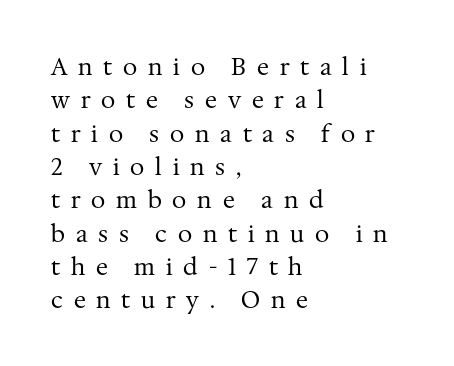
Q: Is the text bold? A: No.
Q: Is the text italic (slanted)? A: No, it is upright.
Q: Is the text underlined? A: No.
Q: How is the paragraph aligned? A: Left-aligned.
Q: Is the spacing between letters normal or unusually wide? A: Unusually wide.
Q: Is the spacing between lines tight, normal or loose? A: Normal.
